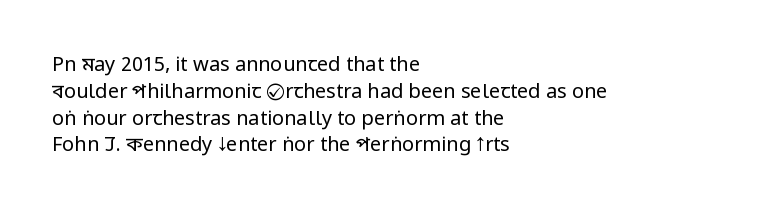
{"italic": "no", "bold": "no", "underline": "no", "align": "left", "line_spacing": "normal", "line_spacing_ratio": 1.34, "letter_spacing": "normal", "letter_spacing_em": 0.0, "glyph_px": 20}
